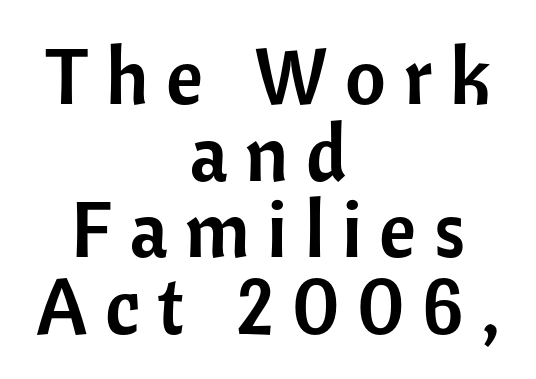
The image shows 79 px sans-serif type, upright; set centered, tight line spacing (0.97x), unusually wide letter spacing (+0.22 em), not underlined; low stroke contrast and a medium x-height.
